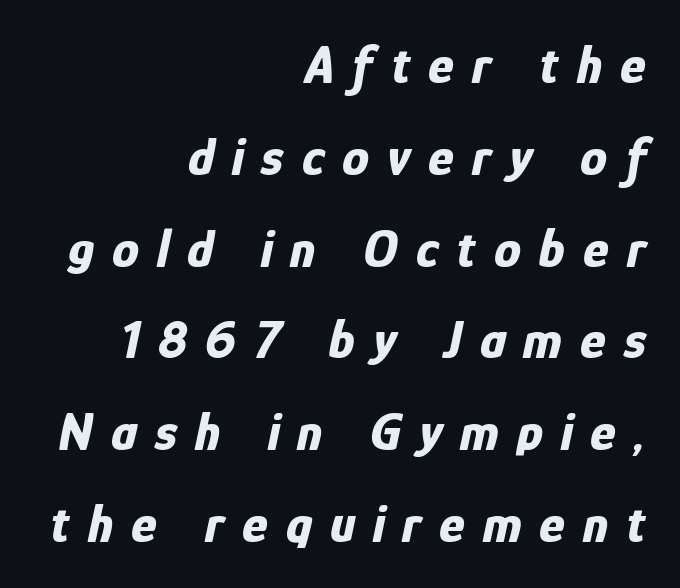
Casual observation: everything's shoved over to the right. Stroke thickness is high; the sample reads as a true bold. Bare-footed words on every line. The letters are slanted; this is an italic face.
